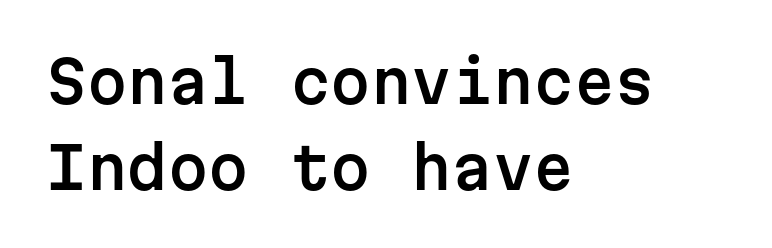
{"serif": "no", "italic": "no", "width": "normal", "stroke_contrast": "low", "x_height": "medium", "monospaced": "yes", "underline": "no", "align": "left", "line_spacing": "normal", "line_spacing_ratio": 1.48, "letter_spacing": "normal", "letter_spacing_em": 0.0, "glyph_px": 58}
